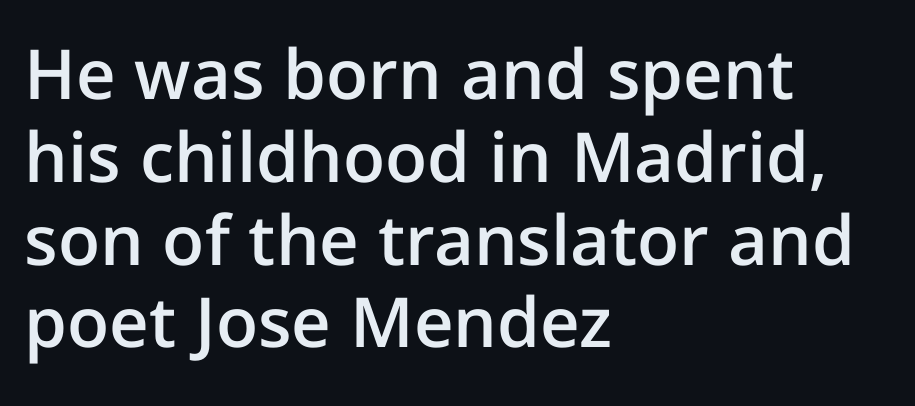
The image shows 69 px semibold sans-serif type, upright; set left-aligned, line spacing 1.2x, normal letter spacing, not underlined; low stroke contrast and a medium x-height.
